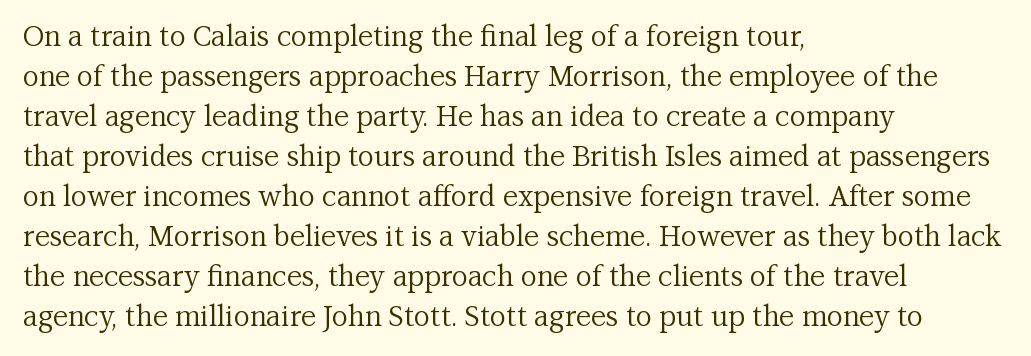
{"serif": "yes", "italic": "no", "bold": "no", "weight": "regular", "width": "normal", "stroke_contrast": "medium", "x_height": "medium", "monospaced": "no", "underline": "no", "align": "left", "line_spacing": "normal", "line_spacing_ratio": 1.43, "letter_spacing": "normal", "letter_spacing_em": 0.0, "glyph_px": 28}
